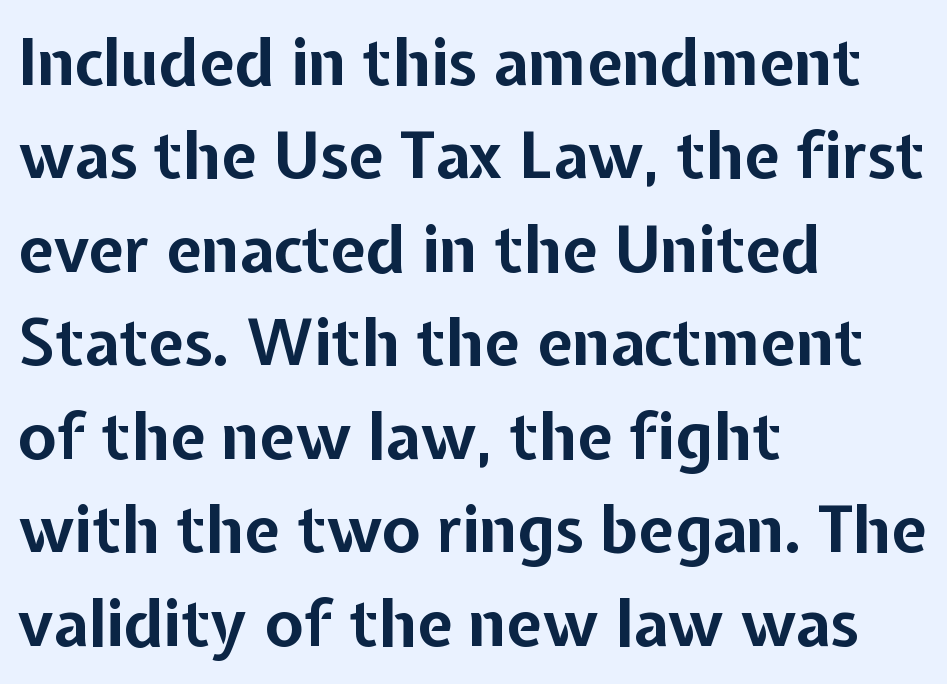
Lines of text with bare space underneath. The line texture is even and compact thanks to regular tracking. A classic flush-left, rag-right setting is used for this passage. The rendering uses natural spacing where letterforms have individual widths. Caption: bold face, heavy strokes.
